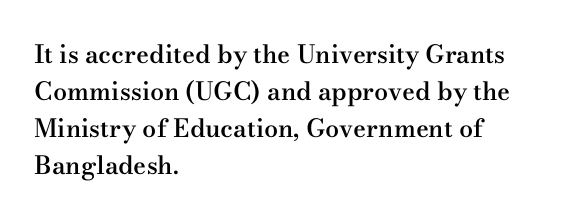
Posture: upright roman. The string is rendered with underlining switched off. Layout note: lines flush left. The line texture is even and compact thanks to regular tracking.
